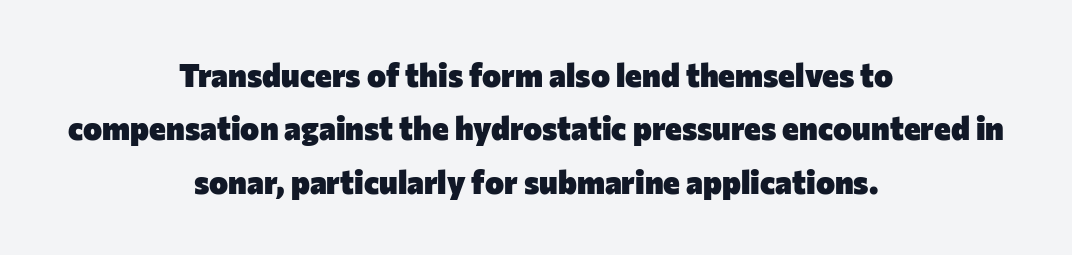
Q: Is the text bold? A: Yes.
Q: Is the text italic (slanted)? A: No, it is upright.
Q: Is the typeface a serif or a sans-serif typeface? A: Sans-serif.
Q: Is the text underlined? A: No.
Q: How is the paragraph aligned? A: Centered.
Q: Is the spacing between letters normal or unusually wide? A: Normal.
Q: Is the spacing between lines tight, normal or loose? A: Normal.
Q: Width (condensed, normal, or wide)? A: Normal.
Q: Stroke contrast? A: Low.
Q: x-height? A: Medium.
Q: Monospaced? A: No.
